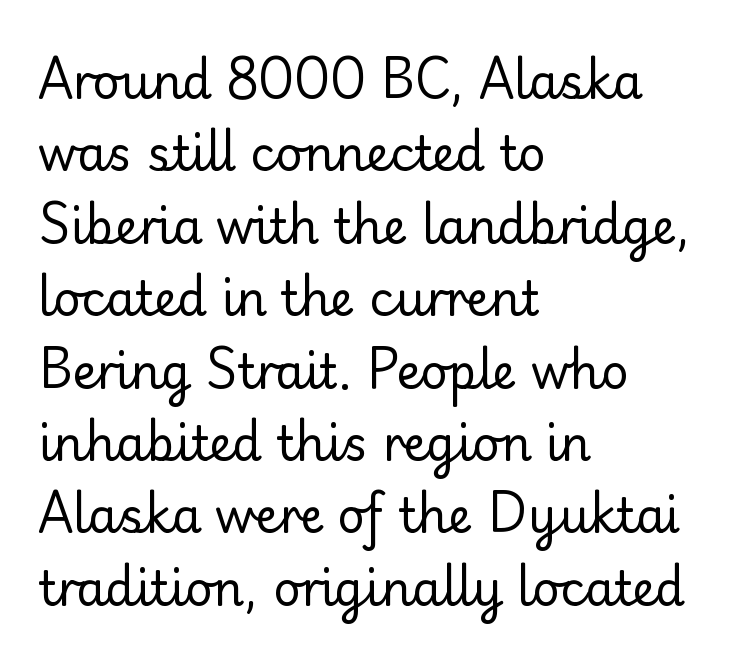
Q: Is the text bold? A: No.
Q: Is the text italic (slanted)? A: No, it is upright.
Q: Is the typeface a serif or a sans-serif typeface? A: Serif.
Q: Is the text underlined? A: No.
Q: How is the paragraph aligned? A: Left-aligned.
Q: Is the spacing between letters normal or unusually wide? A: Normal.
Q: Is the spacing between lines tight, normal or loose? A: Normal.
Q: Width (condensed, normal, or wide)? A: Normal.
Q: Stroke contrast? A: Low.
Q: x-height? A: Small.
Q: Monospaced? A: No.
